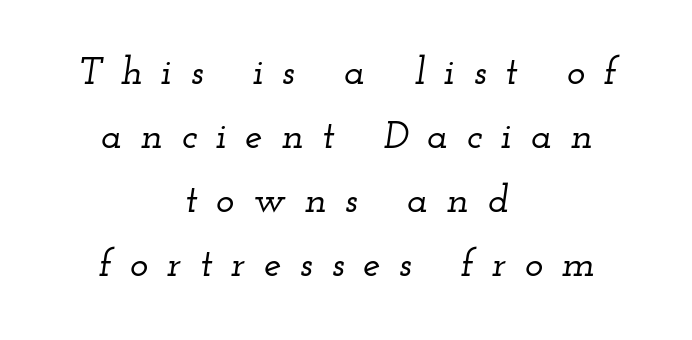
The image shows 39 px wide serif type, italic (leaning right); set centered, normal line spacing (1.64x), unusually wide letter spacing (+0.48 em), not underlined; low stroke contrast and a small x-height.
